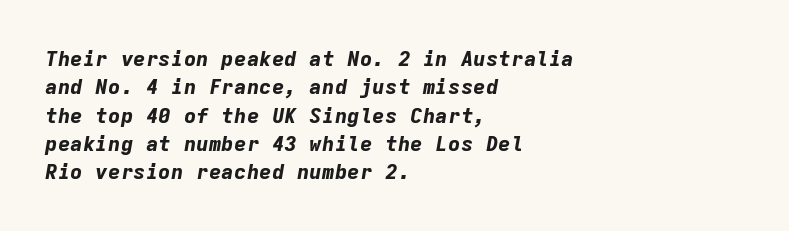
{"italic": "yes", "lean": "right", "slant_degrees": 9, "bold": "yes", "underline": "no", "align": "left", "line_spacing": "normal", "line_spacing_ratio": 1.35, "letter_spacing": "normal", "letter_spacing_em": 0.0, "glyph_px": 21}
